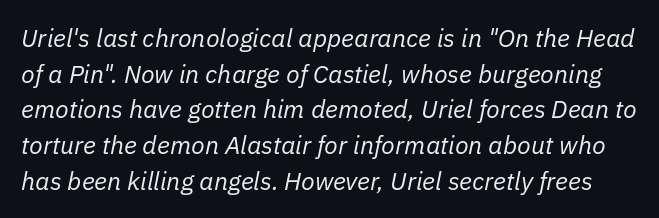
Stem width sits at or under what a default text font uses. Does the leading feel generous? No, just average. The whole block is typeset with a tilt. The words here are not underlined. How are the letters spaced? Ordinarily, with no added tracking.
